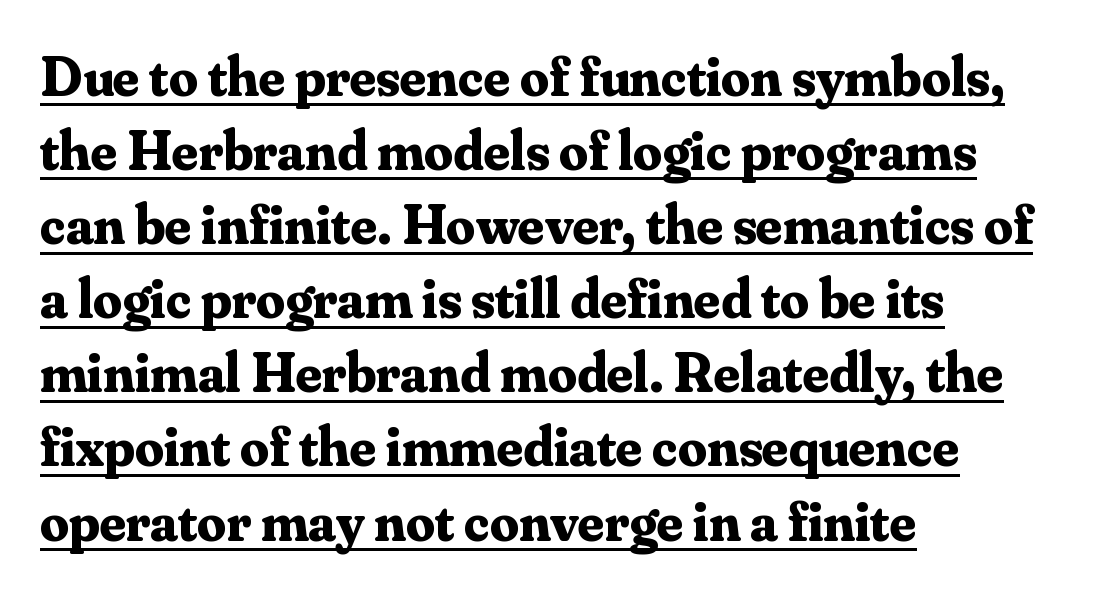
Q: Is the text bold? A: Yes.
Q: Is the text italic (slanted)? A: No, it is upright.
Q: Is the typeface a serif or a sans-serif typeface? A: Serif.
Q: Is the text underlined? A: Yes.
Q: How is the paragraph aligned? A: Left-aligned.
Q: Is the spacing between letters normal or unusually wide? A: Normal.
Q: Is the spacing between lines tight, normal or loose? A: Normal.
Q: Width (condensed, normal, or wide)? A: Normal.
Q: Stroke contrast? A: Medium.
Q: x-height? A: Small.
Q: Monospaced? A: No.
